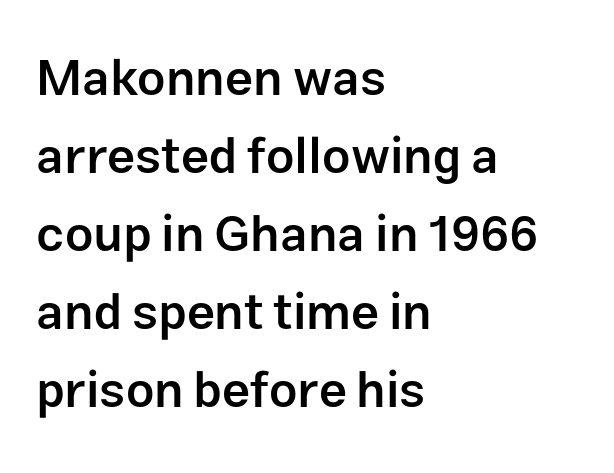
Q: Is the text bold? A: Semi-bold.
Q: Is the text italic (slanted)? A: No, it is upright.
Q: Is the typeface a serif or a sans-serif typeface? A: Sans-serif.
Q: Is the text underlined? A: No.
Q: How is the paragraph aligned? A: Left-aligned.
Q: Is the spacing between letters normal or unusually wide? A: Normal.
Q: Is the spacing between lines tight, normal or loose? A: Normal.
Q: Width (condensed, normal, or wide)? A: Normal.
Q: Stroke contrast? A: Low.
Q: x-height? A: Medium.
Q: Monospaced? A: No.
